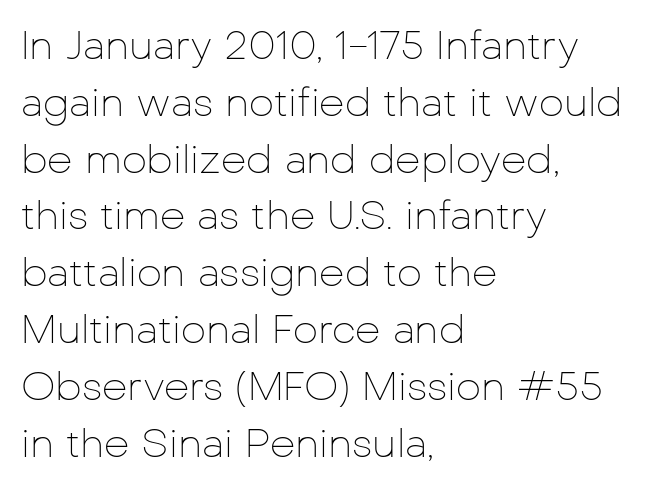
Q: Is the text bold? A: No.
Q: Is the text italic (slanted)? A: No, it is upright.
Q: Is the typeface a serif or a sans-serif typeface? A: Sans-serif.
Q: Is the text underlined? A: No.
Q: How is the paragraph aligned? A: Left-aligned.
Q: Is the spacing between letters normal or unusually wide? A: Normal.
Q: Is the spacing between lines tight, normal or loose? A: Normal.
Q: Width (condensed, normal, or wide)? A: Normal.
Q: Stroke contrast? A: Low.
Q: x-height? A: Medium.
Q: Monospaced? A: No.
